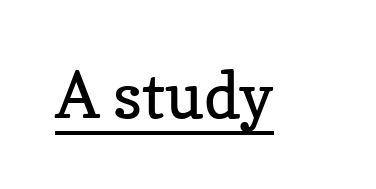
Q: Is the text bold? A: No.
Q: Is the text italic (slanted)? A: No, it is upright.
Q: Is the typeface a serif or a sans-serif typeface? A: Serif.
Q: Is the text underlined? A: Yes.
Q: Is the spacing between letters normal or unusually wide? A: Normal.
Q: Width (condensed, normal, or wide)? A: Normal.
Q: Stroke contrast? A: Low.
Q: x-height? A: Medium.
Q: Monospaced? A: No.
